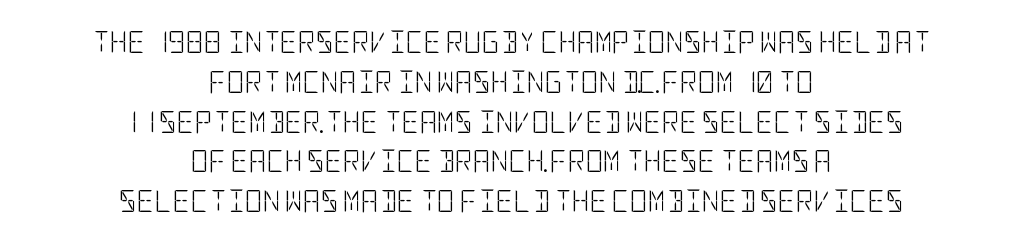
The image shows 22 px text type, upright; set centered, line spacing 1.81x, normal letter spacing, not underlined.
